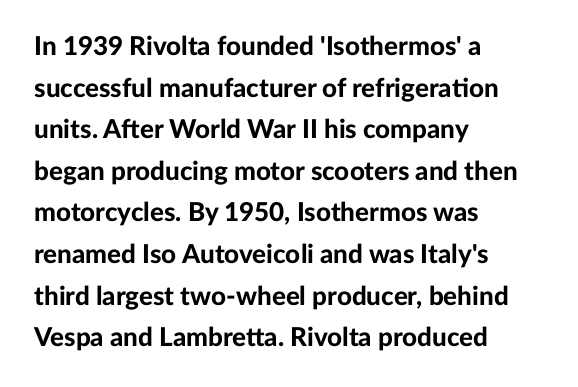
When letters stand straight like this, we call the style roman or upright. Successive baselines arrive at the customary interval. This rendering uses left alignment, leaving the right contour irregular. Notice how thick the strokes are: this is what a full bold looks like.
